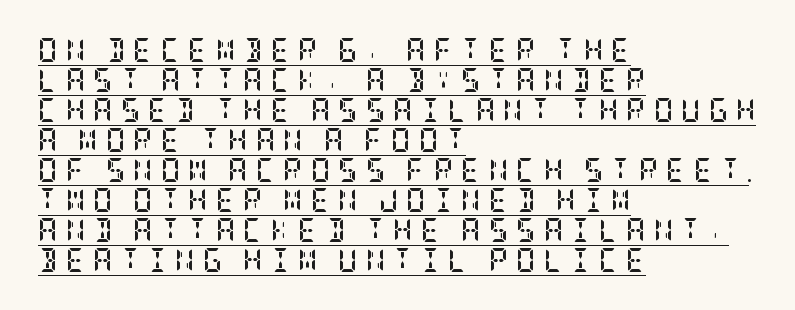
The image shows 24 px bold type, upright; set left-aligned, normal line spacing (1.25x), unusually wide letter spacing (+0.33 em), underlined.
